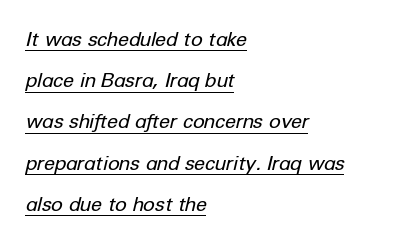
The image shows 20 px text type, italic (leaning right); set left-aligned, loose line spacing (2.06x), normal letter spacing, underlined.
